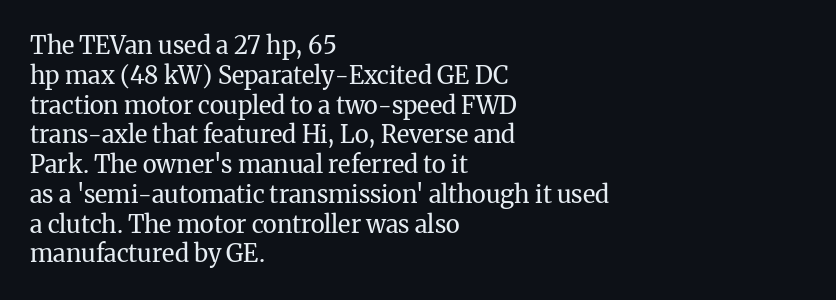
Q: Is the text bold? A: No.
Q: Is the text italic (slanted)? A: No, it is upright.
Q: Is the text underlined? A: No.
Q: How is the paragraph aligned? A: Left-aligned.
Q: Is the spacing between letters normal or unusually wide? A: Normal.
